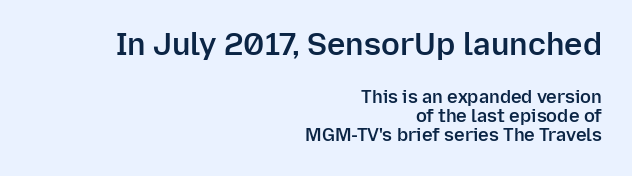
{"serif": "no", "italic": "no", "bold": "semi", "weight": "semibold", "width": "normal", "stroke_contrast": "low", "x_height": "medium", "monospaced": "no", "underline": "no", "align": "right", "line_spacing": "tight", "line_spacing_ratio": 1.07, "letter_spacing": "normal", "letter_spacing_em": 0.0, "larger_block": "first", "size_ratio": 1.72, "glyph_px": 31}
